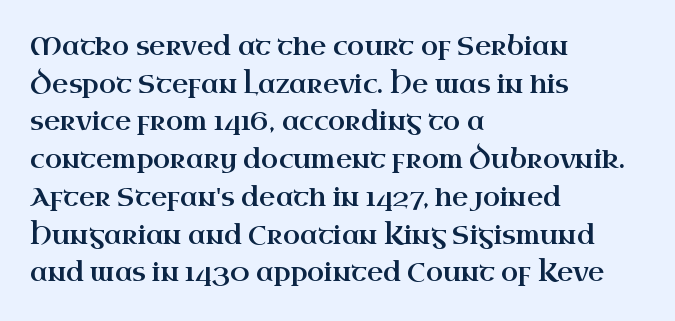
Descender tails drop into unmarked territory. If you drew a ruler down the left edge, every line would touch it. Nope, not italic — everything's standing straight. Successive baselines arrive at the customary interval. Tracking value appears to be zero — textbook default spacing.
